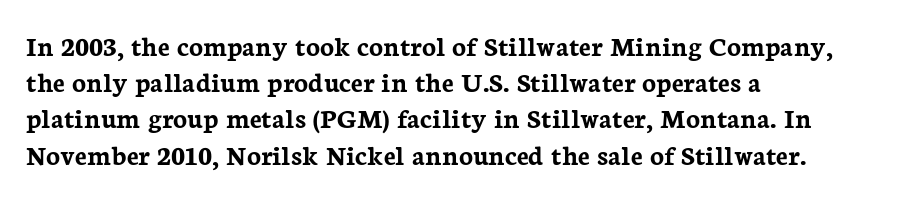
Baseline-to-baseline distance is the conventional proportion of letter height. The sample has been set heavy, in full bold. Is this a fixed-width face? No — the glyphs have proportional, varying widths. The space beneath each line is pristine and unruled.
